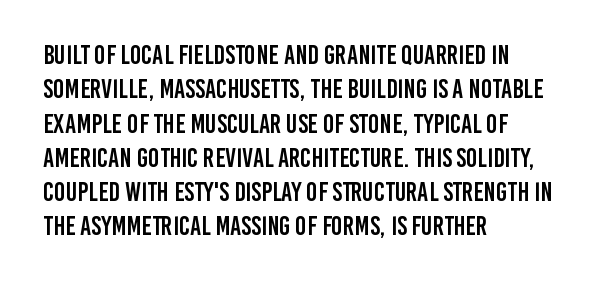
Q: Is the text italic (slanted)? A: No, it is upright.
Q: Is the text underlined? A: No.
Q: How is the paragraph aligned? A: Left-aligned.
Q: Is the spacing between letters normal or unusually wide? A: Normal.
Q: Is the spacing between lines tight, normal or loose? A: Normal.
